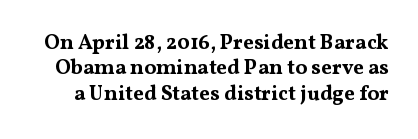
{"italic": "no", "bold": "yes", "underline": "no", "line_spacing_ratio": 1.21, "letter_spacing": "normal", "letter_spacing_em": 0.0, "glyph_px": 21}
